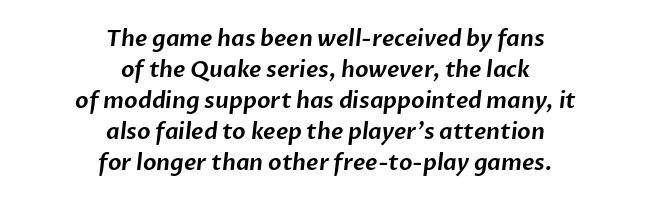
The image shows 22 px text type; set centered, normal line spacing (1.41x), normal letter spacing, not underlined.
